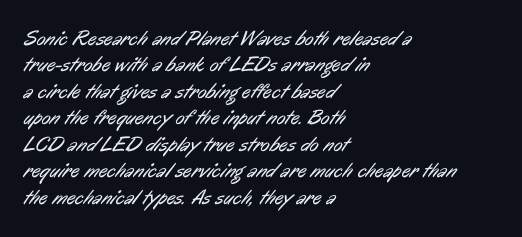
Q: Is the text bold? A: No.
Q: Is the text underlined? A: No.
Q: How is the paragraph aligned? A: Left-aligned.
Q: Is the spacing between letters normal or unusually wide? A: Normal.
Q: Is the spacing between lines tight, normal or loose? A: Normal.
